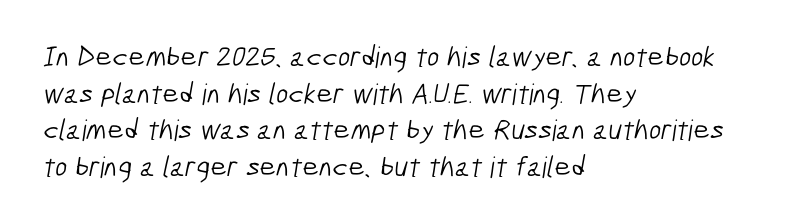
The image shows 29 px light, condensed sans-serif type; set left-aligned, normal line spacing (1.26x), normal letter spacing, not underlined; low stroke contrast and a medium x-height.
